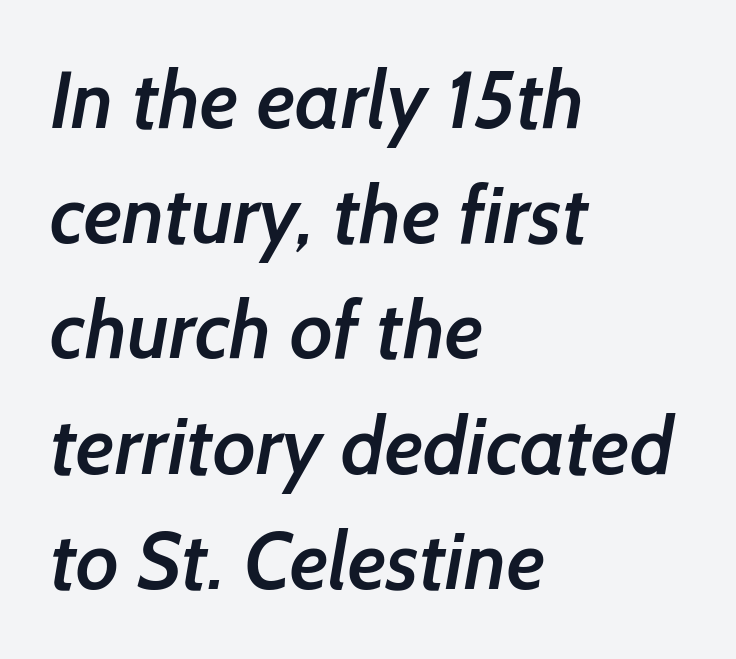
{"serif": "no", "bold": "semi", "weight": "semibold", "width": "normal", "stroke_contrast": "low", "x_height": "medium", "monospaced": "no", "underline": "no", "align": "left", "line_spacing": "normal", "line_spacing_ratio": 1.44, "letter_spacing": "normal", "letter_spacing_em": 0.0, "glyph_px": 80}
